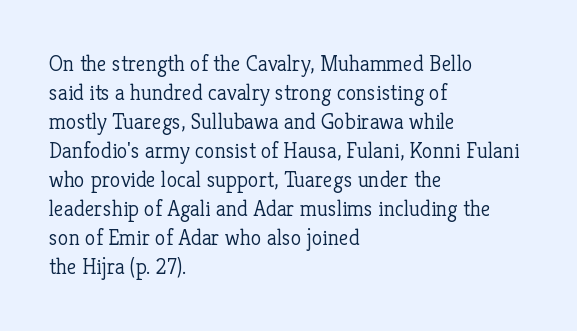
Q: Is the text bold? A: No.
Q: Is the text italic (slanted)? A: No, it is upright.
Q: Is the text underlined? A: No.
Q: How is the paragraph aligned? A: Left-aligned.
Q: Is the spacing between letters normal or unusually wide? A: Normal.
Q: Is the spacing between lines tight, normal or loose? A: Normal.
